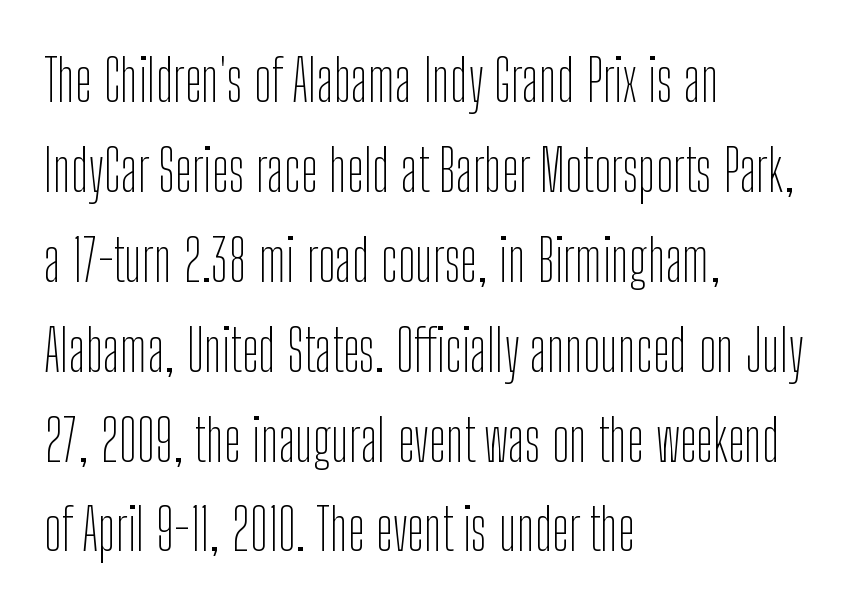
The image shows 58 px thin, condensed sans-serif type, upright; set left-aligned, normal line spacing (1.55x), normal letter spacing, not underlined; low stroke contrast and a medium x-height.
